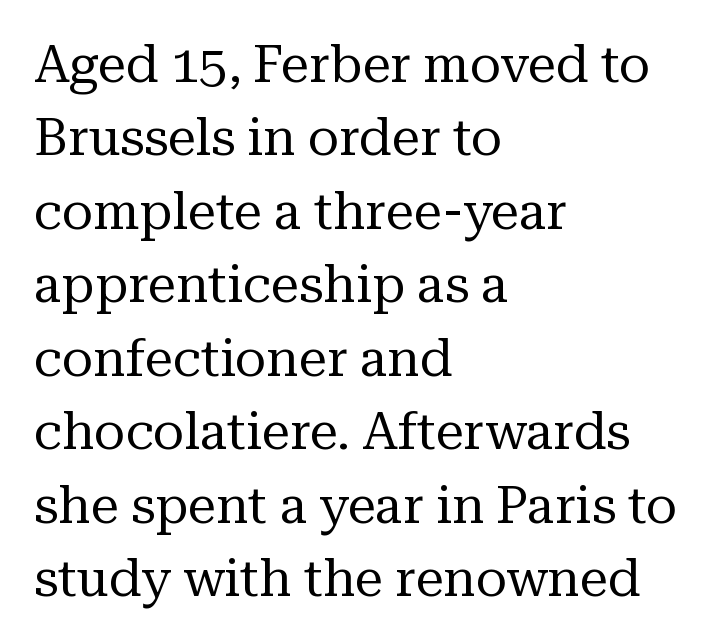
This is the regular roman posture of the typeface. Here the designer chose a conventional face with non-uniform glyph widths. Every row of glyphs begins at an identical x-position on the left. This rendering employs a face with finishing strokes, i.e., a serif. This block has exactly the height ordinary leading produces. Beneath every word, the page is bare.
